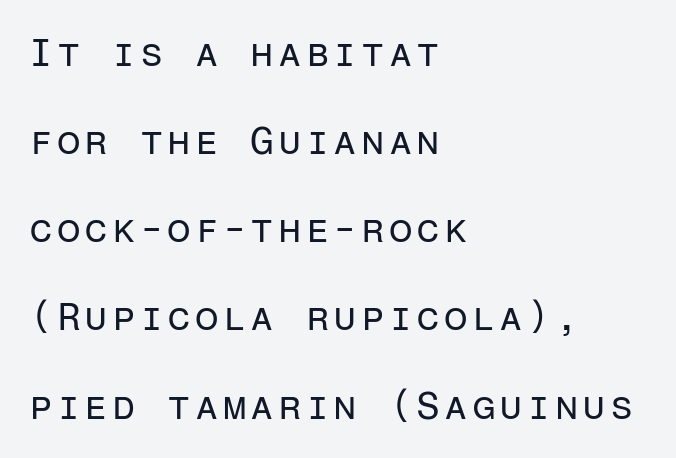
{"serif": "no", "italic": "no", "bold": "no", "weight": "regular", "width": "normal", "stroke_contrast": "low", "x_height": "medium", "monospaced": "yes", "underline": "no", "align": "left", "line_spacing": "loose", "line_spacing_ratio": 2.32, "glyph_px": 38}
